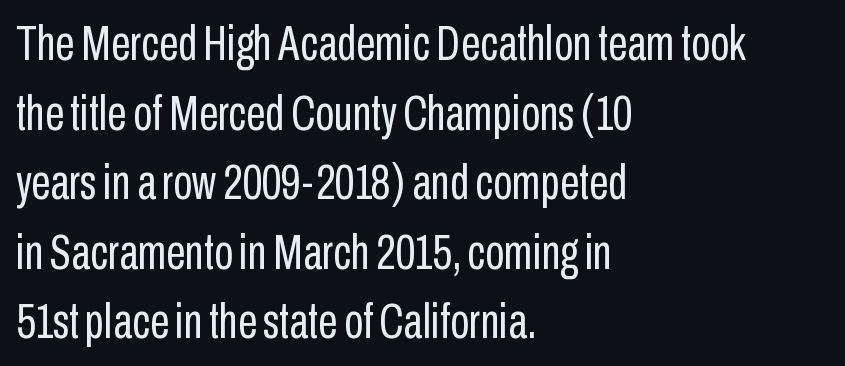
The image shows 49 px regular-weight, condensed sans-serif type, upright; set left-aligned, normal line spacing (1.42x), normal letter spacing, not underlined; low stroke contrast and a medium x-height.
